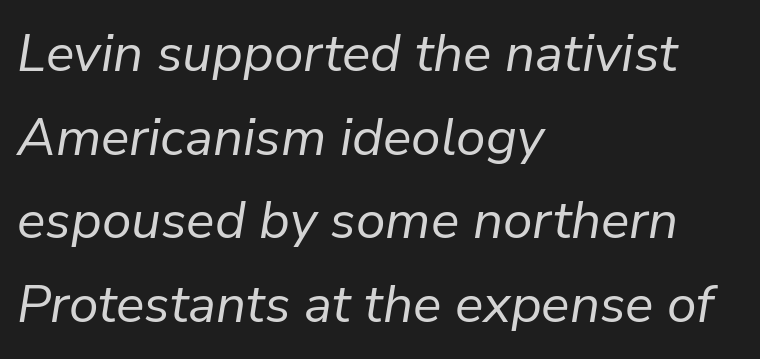
Q: Is the text bold? A: No.
Q: Is the text italic (slanted)? A: Yes, it leans right by about 9 degrees.
Q: Is the text underlined? A: No.
Q: How is the paragraph aligned? A: Left-aligned.
Q: Is the spacing between letters normal or unusually wide? A: Normal.
Q: Is the spacing between lines tight, normal or loose? A: Normal.
Q: Width (condensed, normal, or wide)? A: Normal.
Q: Stroke contrast? A: Low.
Q: x-height? A: Medium.
Q: Monospaced? A: No.
